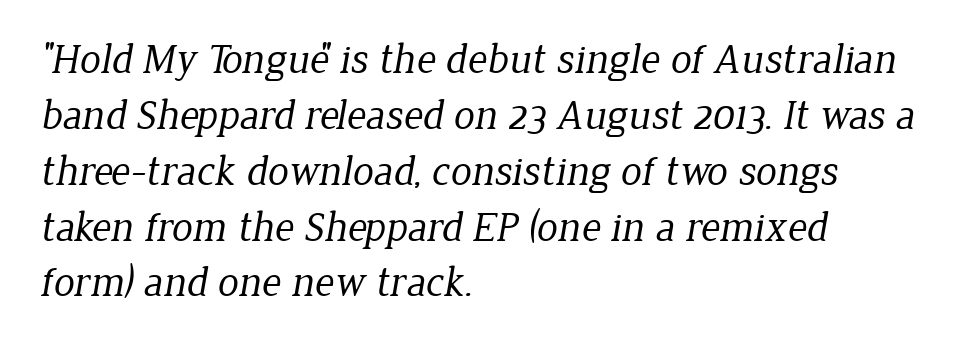
Tracking here is standard; glyphs follow each other at the usual distance. This block has exactly the height ordinary leading produces. A clean baseline with only descenders dipping below it. This sample has the flowing, uneven cadence of proportional lettering. Weight: in the light-to-regular range. Stroke terminals: seriffed.
